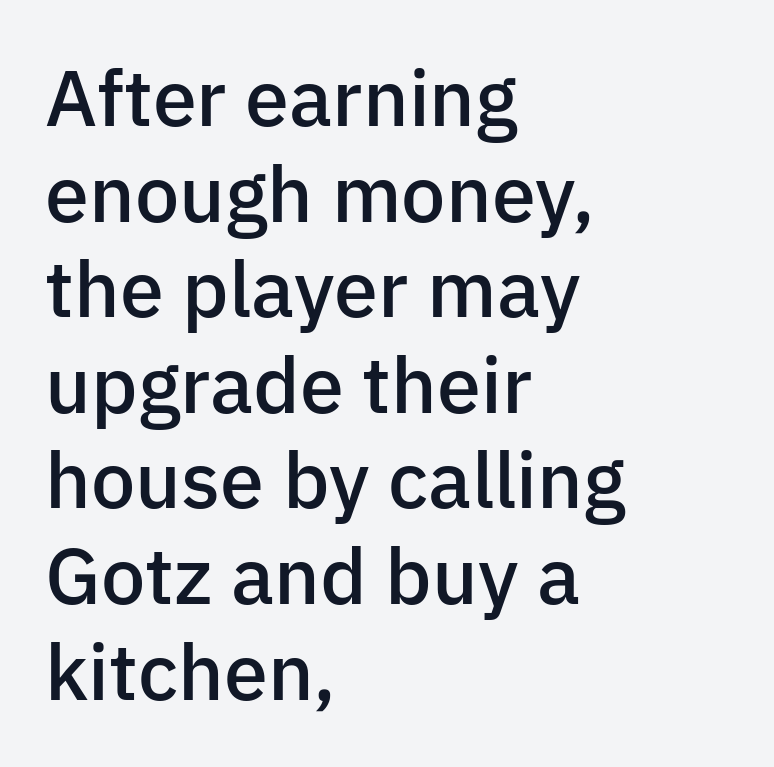
{"serif": "no", "italic": "no", "bold": "semi", "weight": "semibold", "width": "normal", "stroke_contrast": "low", "x_height": "medium", "monospaced": "no", "underline": "no", "align": "left", "line_spacing_ratio": 1.21, "letter_spacing": "normal", "letter_spacing_em": 0.0, "glyph_px": 79}
